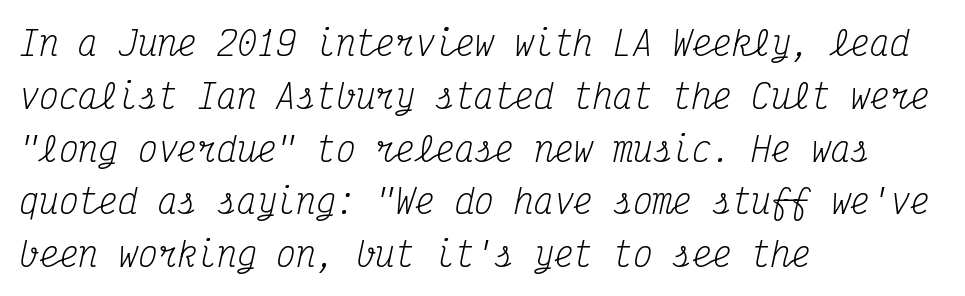
The image shows 33 px regular-weight, condensed serif type, italic (leaning right), monospaced; set left-aligned, normal line spacing (1.6x), normal letter spacing, not underlined; medium stroke contrast and a medium x-height.
